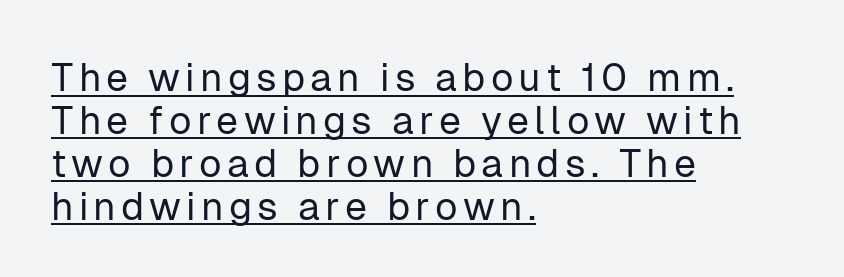
The image shows 39 px regular-weight sans-serif type, upright; set left-aligned, tight line spacing (1.1x), underlined; low stroke contrast and a medium x-height.
